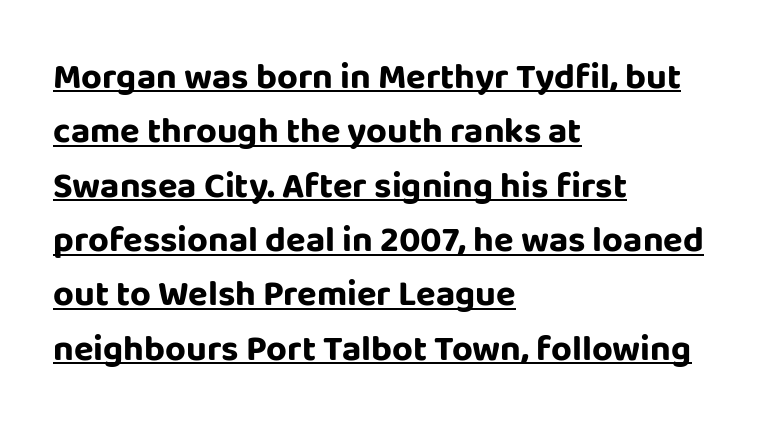
Grotesque or geometric, the face here clearly has no serifs. Underlining? Definitely there. Rendered with straight, roman letterforms. Caption: multi-line text, flush left, ragged right.
